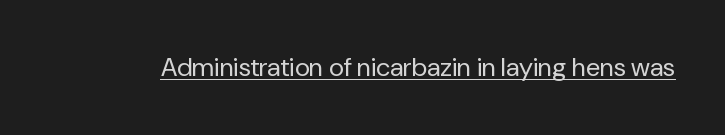
The image shows 26 px text type, upright; set normal letter spacing, underlined.
